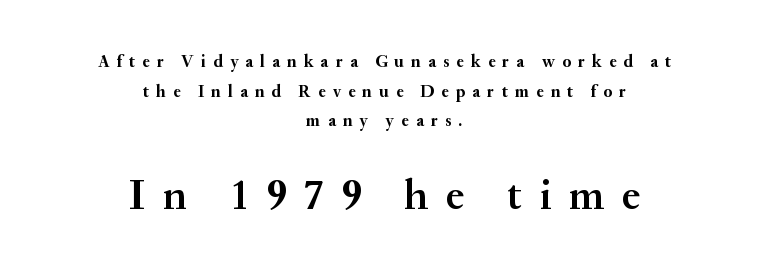
Q: Is the text bold? A: Yes.
Q: Is the text italic (slanted)? A: No, it is upright.
Q: Is the typeface a serif or a sans-serif typeface? A: Serif.
Q: Is the text underlined? A: No.
Q: How is the paragraph aligned? A: Centered.
Q: Is the spacing between letters normal or unusually wide? A: Unusually wide.
Q: Which block of text is set in a larger size, the first (top) or the second (bottom)? A: The second (bottom) one.
Q: Width (condensed, normal, or wide)? A: Normal.
Q: Stroke contrast? A: Medium.
Q: x-height? A: Small.
Q: Monospaced? A: No.
